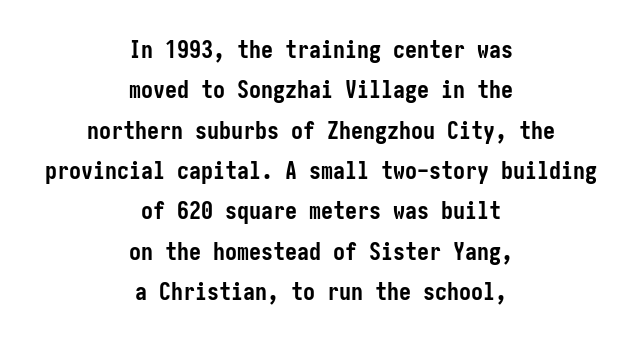
The image shows 24 px bold type, upright; set centered, normal line spacing (1.68x), normal letter spacing, not underlined.
